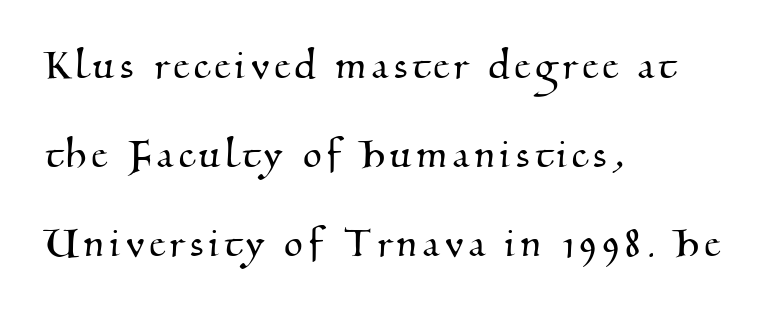
One-word summary of the alignment: left. Each letter keeps its own natural width here, so spacing adapts to shape. This rendering features lettering with no underline. The characters display serif detailing at their extremities.
